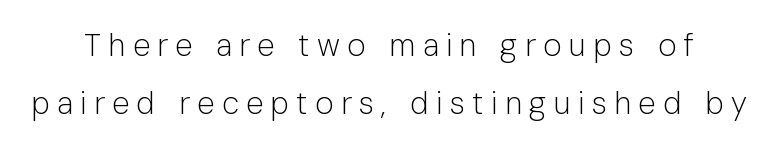
The baseline area is clear. The typeface has the unassuming heft of standard copy or less. The axis of the letterforms is exactly vertical. The letterforms stand isolated, each surrounded by extra space.
